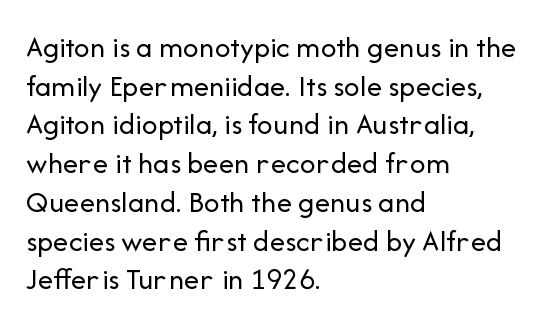
{"serif": "no", "italic": "no", "bold": "no", "weight": "regular", "width": "normal", "stroke_contrast": "low", "x_height": "medium", "monospaced": "no", "underline": "no", "align": "left", "line_spacing": "normal", "line_spacing_ratio": 1.25, "letter_spacing": "normal", "letter_spacing_em": 0.0, "glyph_px": 31}
